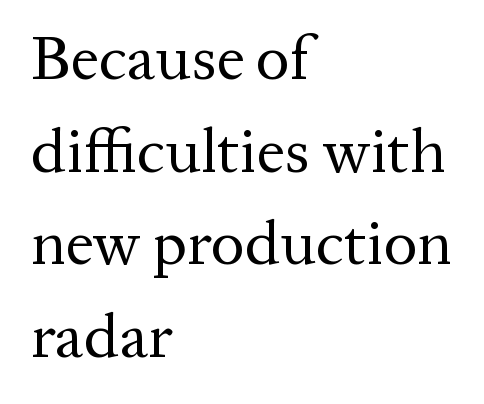
The image shows 63 px regular-weight serif type, upright; set left-aligned, normal line spacing (1.47x), normal letter spacing, not underlined; medium stroke contrast and a medium x-height.
